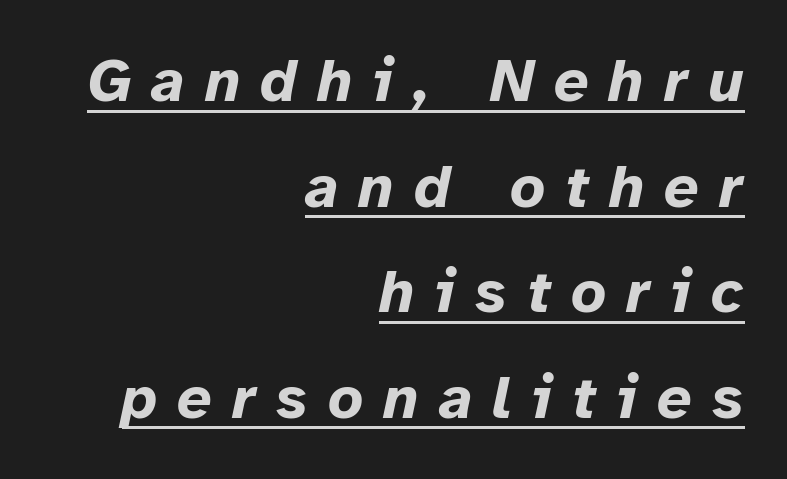
The image shows 61 px bold type, italic (leaning right); set right-aligned, line spacing 1.73x, unusually wide letter spacing (+0.33 em), underlined; low stroke contrast and a medium x-height.
